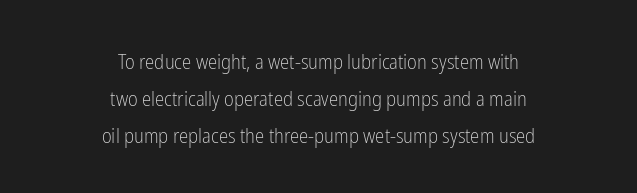
The passage is arranged like a title page — every line centered. Style check: upright. The letters look calm and open, with moderate or lighter stems. Lines of text with bare space underneath. Characters follow at the spacing the type designer built in.
